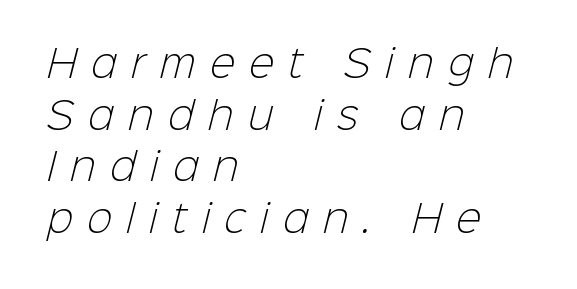
Proportional: the letters do not fall into vertical columns. Every row of glyphs begins at an identical x-position on the left. The letterforms sit at book weight or below. Notice how descenders clear the ascenders below comfortably — that's standard leading.
